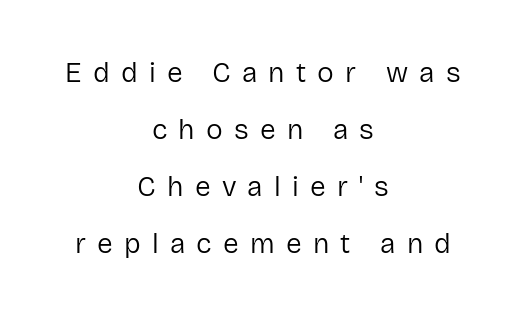
Q: Is the text bold? A: No.
Q: Is the text italic (slanted)? A: No, it is upright.
Q: Is the typeface a serif or a sans-serif typeface? A: Sans-serif.
Q: Is the text underlined? A: No.
Q: How is the paragraph aligned? A: Centered.
Q: Is the spacing between letters normal or unusually wide? A: Unusually wide.
Q: Is the spacing between lines tight, normal or loose? A: Loose.
Q: Width (condensed, normal, or wide)? A: Normal.
Q: Stroke contrast? A: Low.
Q: x-height? A: Medium.
Q: Monospaced? A: No.
